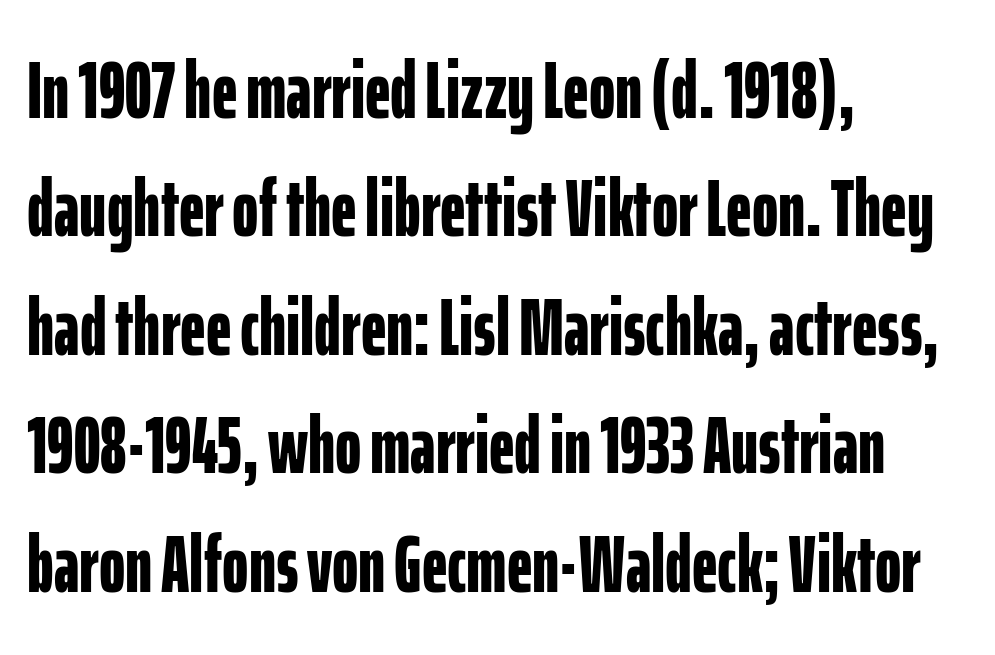
Q: Is the text bold? A: Yes.
Q: Is the text italic (slanted)? A: No, it is upright.
Q: Is the typeface a serif or a sans-serif typeface? A: Sans-serif.
Q: Is the text underlined? A: No.
Q: How is the paragraph aligned? A: Left-aligned.
Q: Is the spacing between letters normal or unusually wide? A: Normal.
Q: Is the spacing between lines tight, normal or loose? A: Normal.
Q: Width (condensed, normal, or wide)? A: Condensed.
Q: Stroke contrast? A: Low.
Q: x-height? A: Medium.
Q: Monospaced? A: No.
